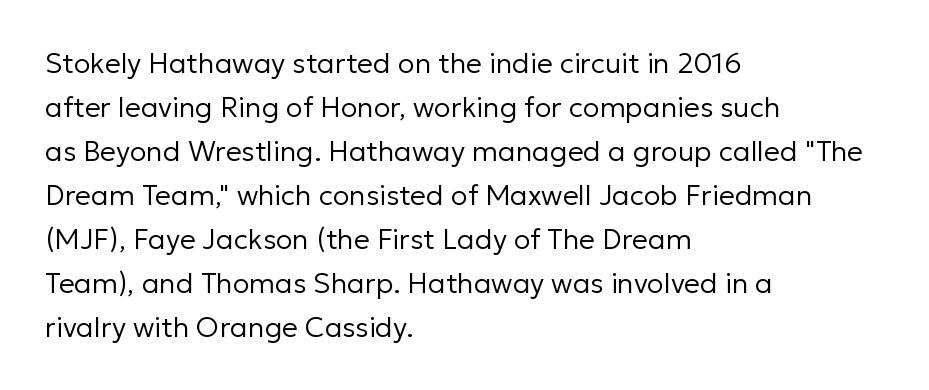
{"serif": "no", "italic": "no", "bold": "no", "weight": "regular", "width": "normal", "stroke_contrast": "low", "x_height": "medium", "monospaced": "no", "underline": "no", "align": "left", "line_spacing": "normal", "line_spacing_ratio": 1.57, "letter_spacing": "normal", "letter_spacing_em": 0.0, "glyph_px": 28}
